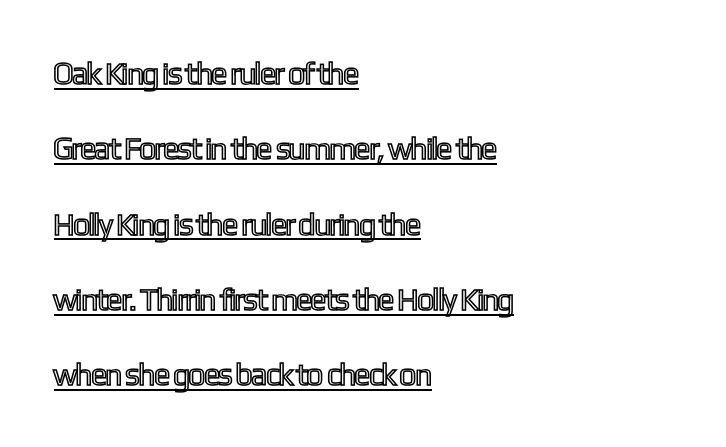
The image shows 31 px condensed type, upright; set left-aligned, loose line spacing (2.43x), normal letter spacing, underlined; a medium x-height.
